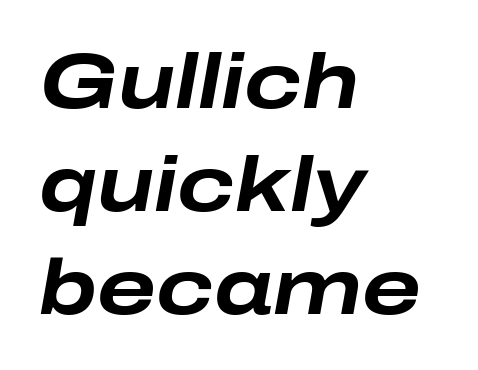
Summary of vertical rhythm: regular, with standard interline spacing. Line beginnings align vertically; line endings do not. Yep, that's italic — everything's leaning. Thick stems and heavy bowls — unmistakably bold. These lines are rendered in a variable-pitch font.
